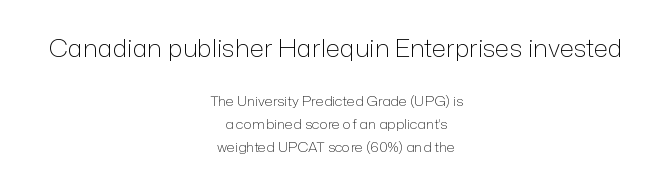
The image shows 25 px text type, upright; set centered, normal line spacing (1.65x), normal letter spacing, not underlined; the first (top) block is 1.79x larger.
